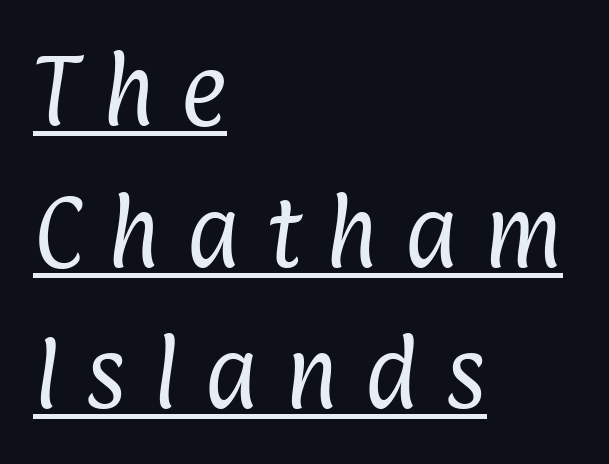
The image shows 80 px regular-weight, condensed sans-serif type; set left-aligned, line spacing 1.77x, unusually wide letter spacing (+0.32 em), underlined; low stroke contrast and a medium x-height.
